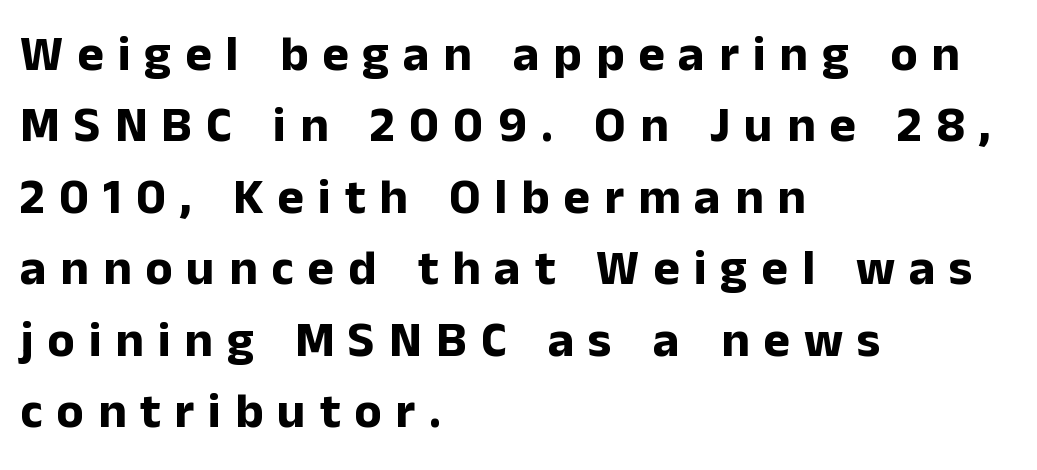
The image shows 50 px bold sans-serif type, upright; set left-aligned, normal line spacing (1.43x), unusually wide letter spacing (+0.28 em), not underlined; low stroke contrast and a medium x-height.
